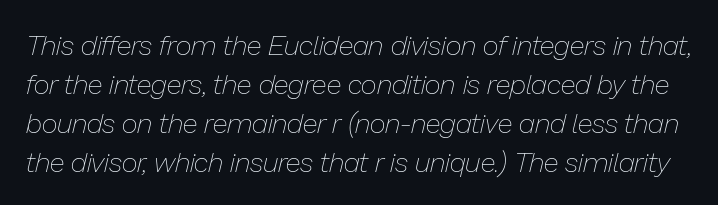
Q: Is the text bold? A: No.
Q: Is the text italic (slanted)? A: Yes, it leans right by about 13 degrees.
Q: Is the text underlined? A: No.
Q: Is the spacing between letters normal or unusually wide? A: Normal.
Q: Is the spacing between lines tight, normal or loose? A: Normal.
Q: Width (condensed, normal, or wide)? A: Normal.
Q: Stroke contrast? A: Low.
Q: x-height? A: Medium.
Q: Monospaced? A: No.
